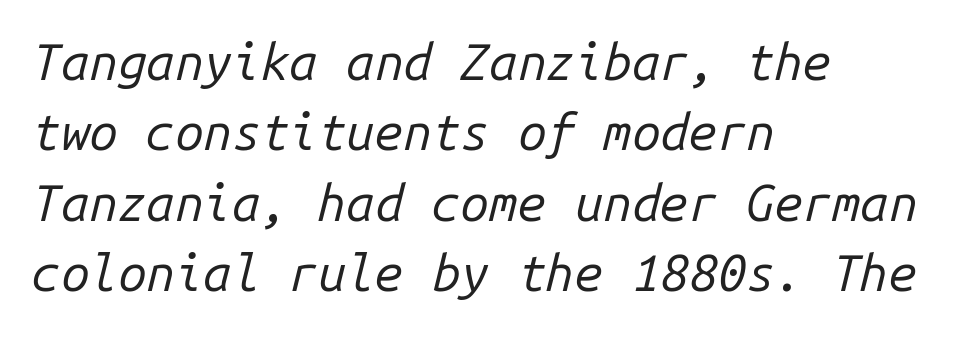
{"italic": "yes", "lean": "right", "slant_degrees": 14, "bold": "no", "weight": "regular", "width": "normal", "stroke_contrast": "low", "x_height": "medium", "monospaced": "yes", "underline": "no", "align": "left", "line_spacing": "normal", "line_spacing_ratio": 1.38, "letter_spacing": "normal", "letter_spacing_em": 0.0, "glyph_px": 51}
